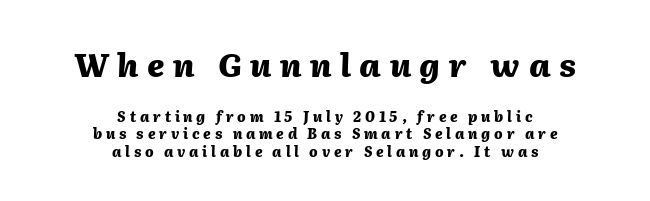
{"italic": "yes", "lean": "right", "slant_degrees": 2, "bold": "yes", "weight": "heavy", "width": "normal", "stroke_contrast": "medium", "x_height": "medium", "monospaced": "no", "underline": "no", "align": "center", "line_spacing": "normal", "line_spacing_ratio": 1.25, "letter_spacing": "wide", "letter_spacing_em": 0.27, "larger_block": "first", "size_ratio": 2.29, "glyph_px": 32}
